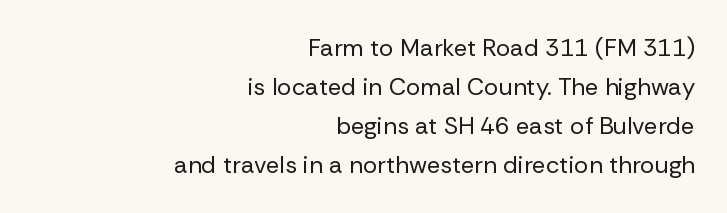
The image shows 24 px text type, upright; set right-aligned, normal line spacing (1.62x), normal letter spacing, not underlined.
